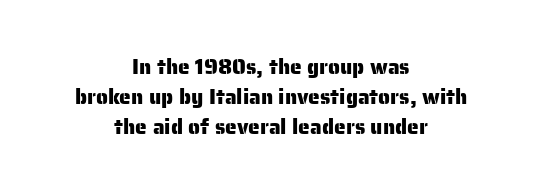
The image shows 21 px text type, upright; set centered, normal line spacing (1.44x), normal letter spacing, not underlined.
